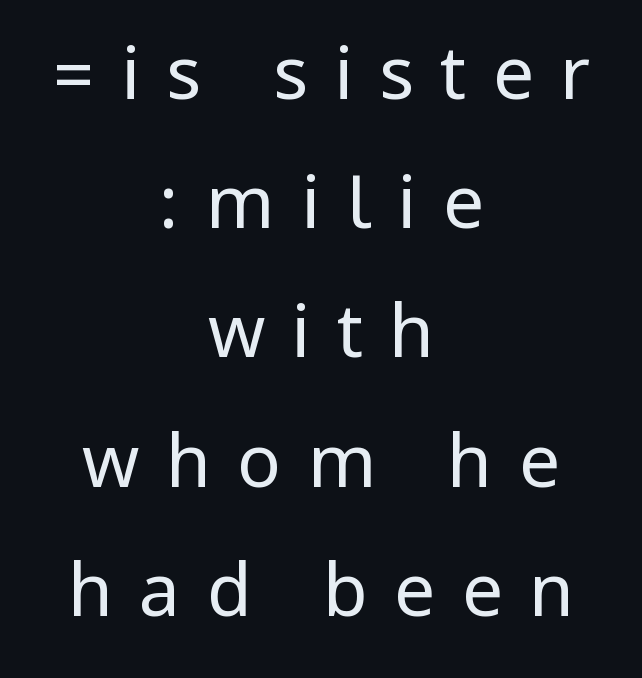
{"serif": "no", "italic": "no", "bold": "no", "weight": "regular", "width": "condensed", "stroke_contrast": "low", "underline": "no", "align": "center", "line_spacing_ratio": 1.77, "letter_spacing": "wide", "letter_spacing_em": 0.36, "glyph_px": 73}
